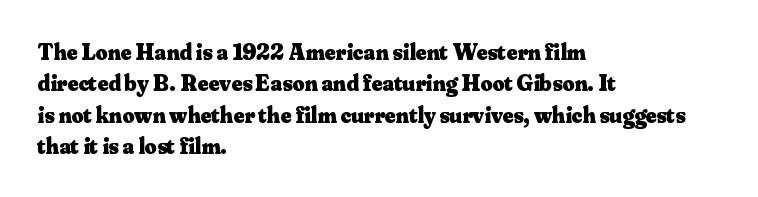
Q: Is the text bold? A: Yes.
Q: Is the text italic (slanted)? A: No, it is upright.
Q: Is the text underlined? A: No.
Q: How is the paragraph aligned? A: Left-aligned.
Q: Is the spacing between letters normal or unusually wide? A: Normal.
Q: Is the spacing between lines tight, normal or loose? A: Normal.
